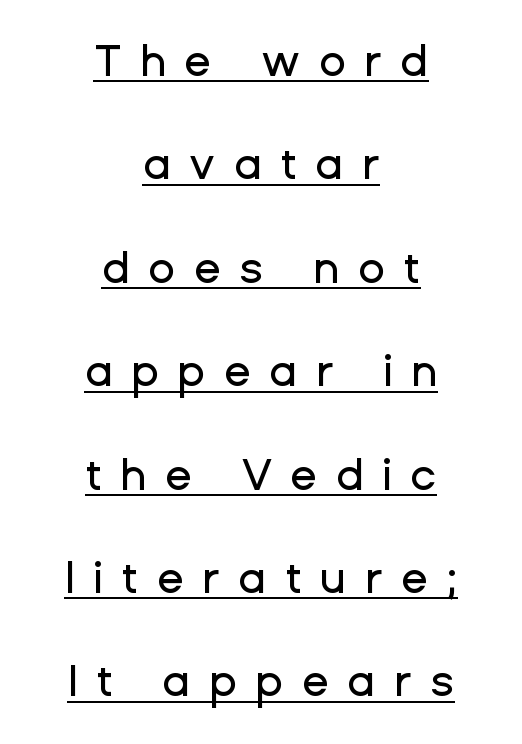
Q: Is the text italic (slanted)? A: No, it is upright.
Q: Is the typeface a serif or a sans-serif typeface? A: Sans-serif.
Q: Is the text underlined? A: Yes.
Q: How is the paragraph aligned? A: Centered.
Q: Is the spacing between letters normal or unusually wide? A: Unusually wide.
Q: Is the spacing between lines tight, normal or loose? A: Loose.
Q: Width (condensed, normal, or wide)? A: Normal.
Q: Stroke contrast? A: Low.
Q: x-height? A: Medium.
Q: Monospaced? A: No.
